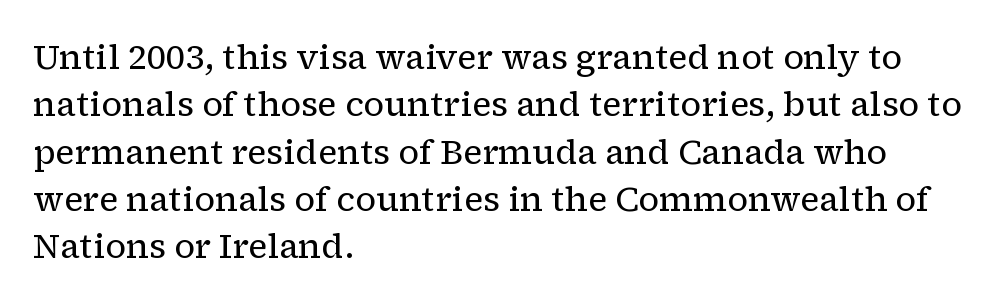
Honestly, there is no underline to notice here at all. The text was rendered using a seriffed face with decorative stroke endings. The font sits on the lighter half of the weight spectrum, regular included. How would I describe the line gaps? Plain and ordinary. What stands out about the letter spacing? Nothing — it is the standard amount. Notice how the passage keeps a crisp vertical edge on the left only.
